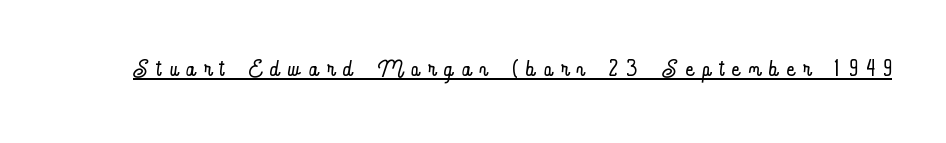
Q: Is the text bold? A: No.
Q: Is the text underlined? A: Yes.
Q: Is the spacing between letters normal or unusually wide? A: Unusually wide.
Q: Width (condensed, normal, or wide)? A: Condensed.
Q: Stroke contrast? A: Low.
Q: x-height? A: Small.
Q: Monospaced? A: No.
